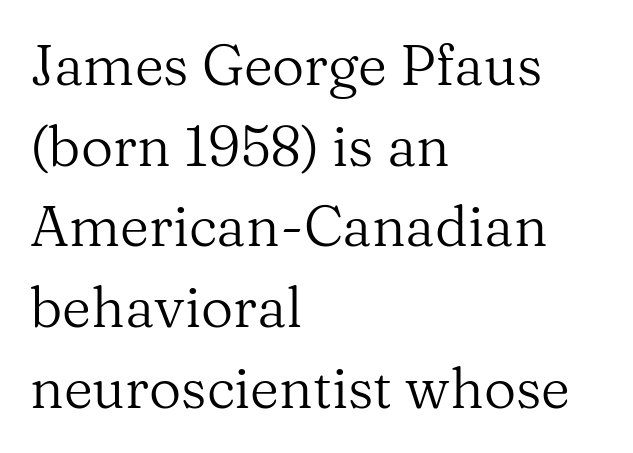
Q: Is the text bold? A: No.
Q: Is the text italic (slanted)? A: No, it is upright.
Q: Is the typeface a serif or a sans-serif typeface? A: Serif.
Q: Is the text underlined? A: No.
Q: How is the paragraph aligned? A: Left-aligned.
Q: Is the spacing between letters normal or unusually wide? A: Normal.
Q: Is the spacing between lines tight, normal or loose? A: Normal.
Q: Width (condensed, normal, or wide)? A: Normal.
Q: Stroke contrast? A: Medium.
Q: x-height? A: Medium.
Q: Monospaced? A: No.
